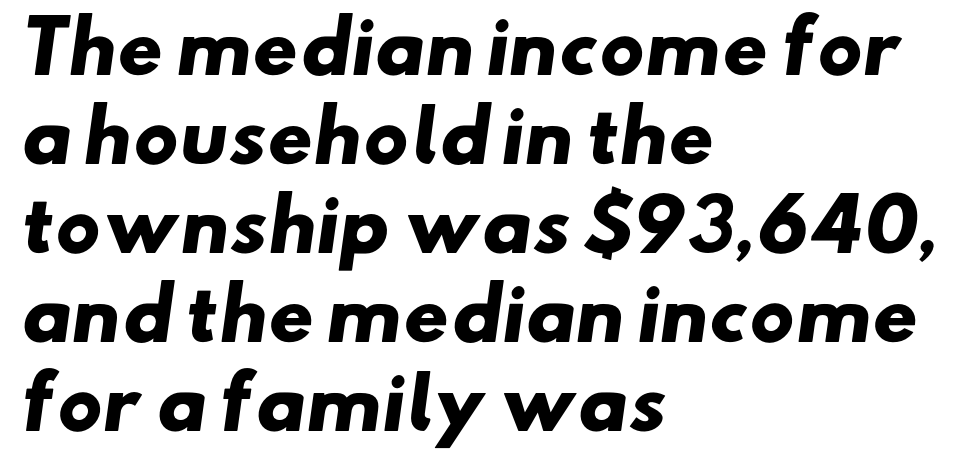
Q: Is the text bold? A: Yes.
Q: Is the typeface a serif or a sans-serif typeface? A: Sans-serif.
Q: Is the text underlined? A: No.
Q: How is the paragraph aligned? A: Left-aligned.
Q: Is the spacing between letters normal or unusually wide? A: Normal.
Q: Is the spacing between lines tight, normal or loose? A: Normal.
Q: Width (condensed, normal, or wide)? A: Wide.
Q: Stroke contrast? A: Low.
Q: x-height? A: Small.
Q: Monospaced? A: No.
